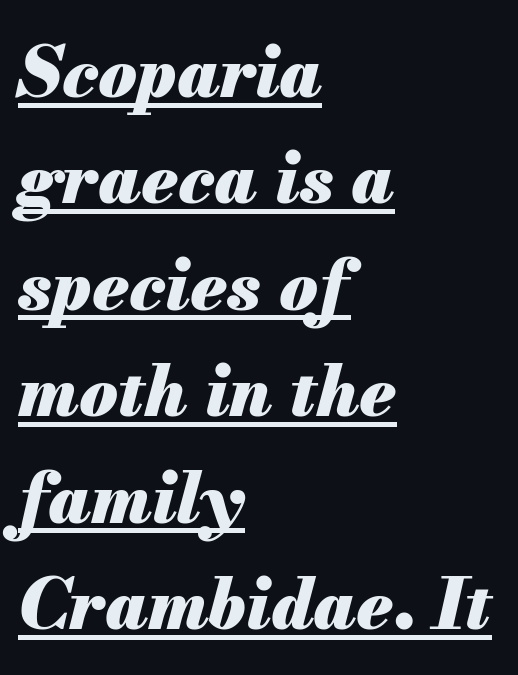
Heavy-handed strokes throughout: this text is bold. Here the designer chose a conventional face with non-uniform glyph widths. Is there much room between lines? A standard amount, neither cramped nor airy. The typesetter has applied underlining to the passage shown.
